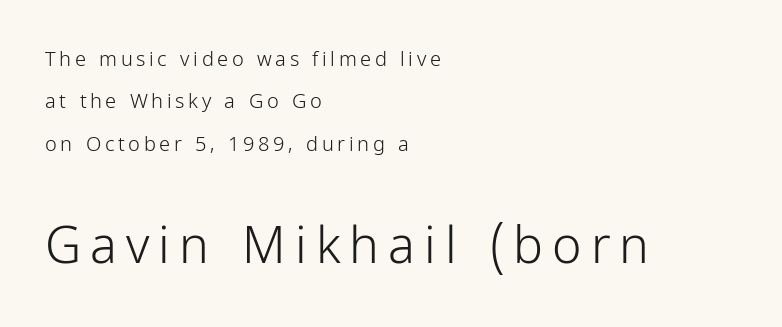
Q: Is the text bold? A: No.
Q: Is the text italic (slanted)? A: No, it is upright.
Q: Is the typeface a serif or a sans-serif typeface? A: Sans-serif.
Q: Is the text underlined? A: No.
Q: How is the paragraph aligned? A: Left-aligned.
Q: Is the spacing between lines tight, normal or loose? A: Loose.
Q: Which block of text is set in a larger size, the first (top) or the second (bottom)? A: The second (bottom) one.
Q: Width (condensed, normal, or wide)? A: Condensed.
Q: Stroke contrast? A: Low.
Q: x-height? A: Medium.
Q: Monospaced? A: No.
